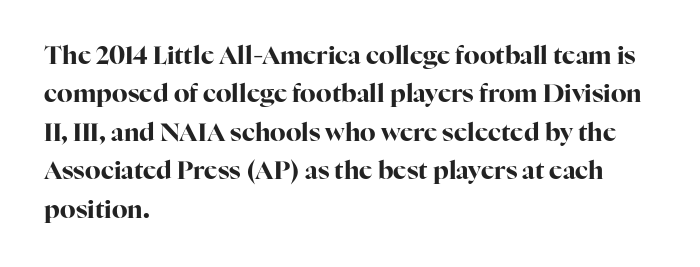
The image shows 25 px bold type, upright; set left-aligned, normal line spacing (1.54x), normal letter spacing, not underlined.
